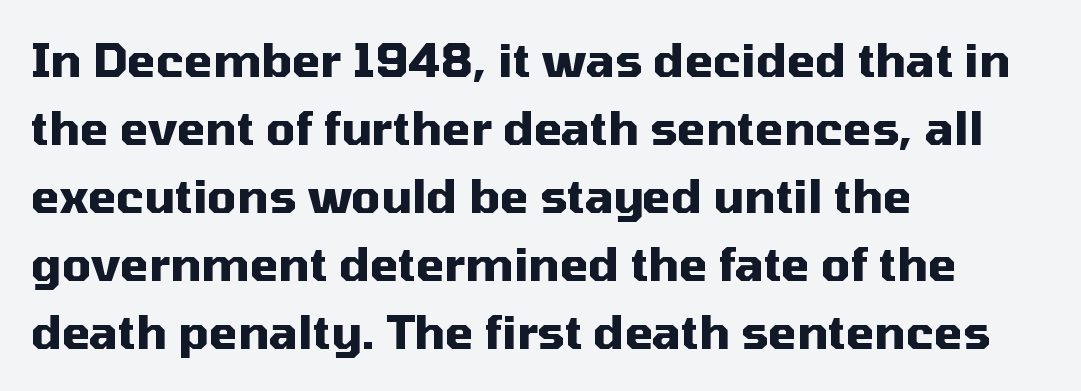
The image shows 46 px heavy sans-serif type, upright; set left-aligned, normal line spacing (1.48x), normal letter spacing, not underlined; medium stroke contrast and a medium x-height.
